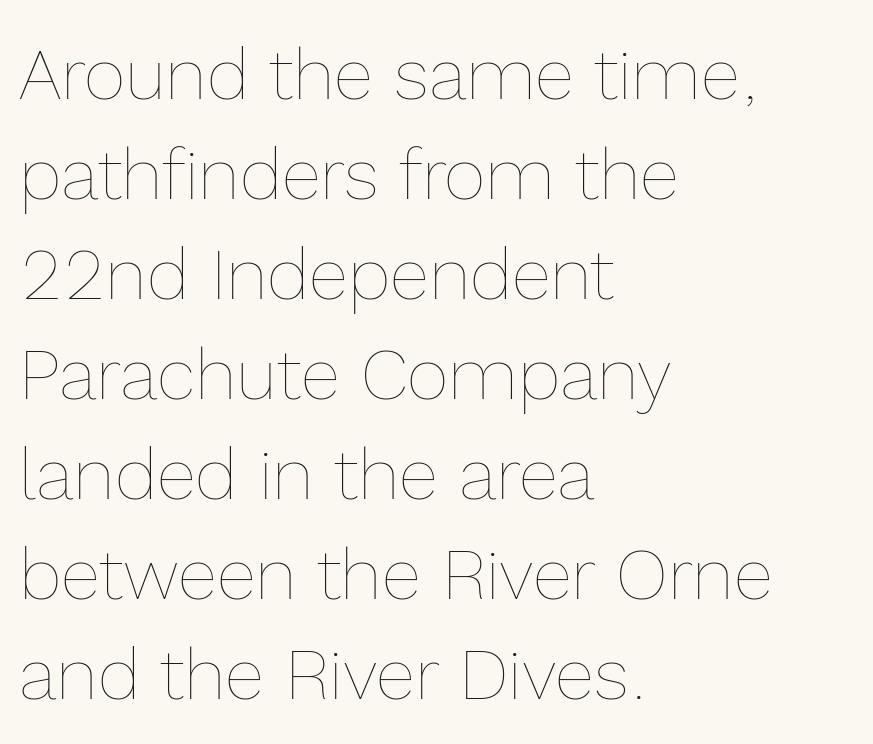
{"italic": "no", "bold": "no", "weight": "thin", "width": "normal", "x_height": "medium", "monospaced": "no", "underline": "no", "align": "left", "line_spacing": "normal", "line_spacing_ratio": 1.39, "letter_spacing": "normal", "letter_spacing_em": 0.0, "glyph_px": 72}
